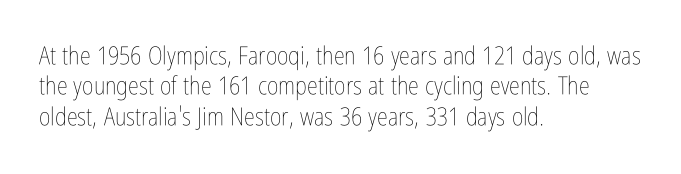
Nope, not italic — everything's standing straight. Only glyphs here, with clear space below each row. Leftover space on each line is placed entirely after the last word. The gaps between neighbouring characters are ordinary and unremarkable. A light-to-regular cut is what we see here.
